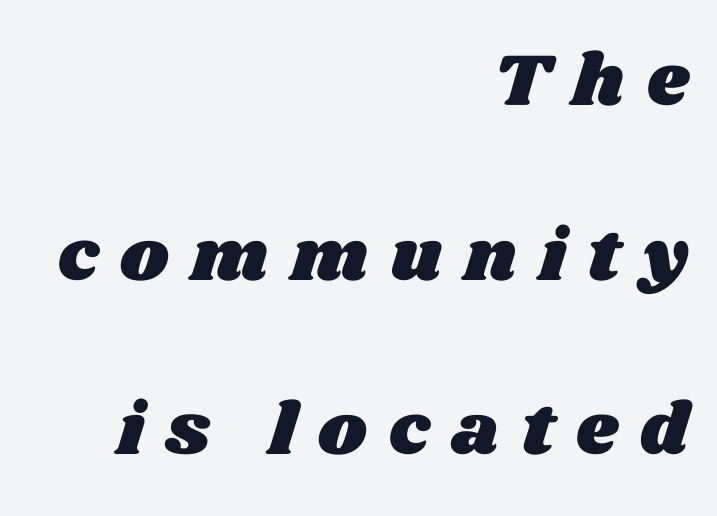
{"width": "wide", "stroke_contrast": "medium", "x_height": "large", "monospaced": "no", "underline": "no", "align": "right", "line_spacing": "loose", "line_spacing_ratio": 2.36, "letter_spacing": "wide", "letter_spacing_em": 0.3, "glyph_px": 74}
